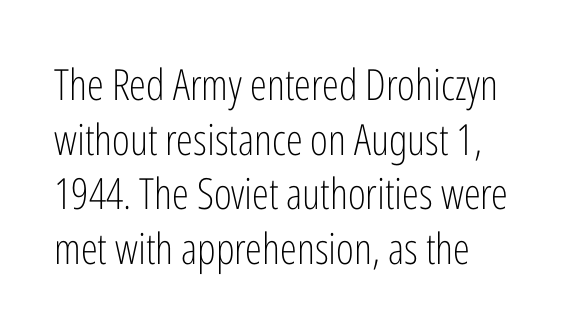
{"serif": "no", "italic": "no", "bold": "no", "weight": "light", "width": "condensed", "stroke_contrast": "low", "x_height": "medium", "monospaced": "no", "underline": "no", "align": "left", "line_spacing": "normal", "line_spacing_ratio": 1.27, "letter_spacing": "normal", "letter_spacing_em": 0.0, "glyph_px": 43}
